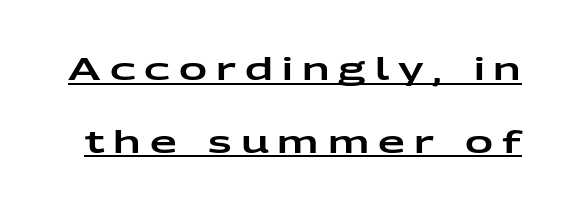
The image shows 31 px wide sans-serif type, upright; set loose line spacing (2.34x), unusually wide letter spacing (+0.29 em), underlined; low stroke contrast and a medium x-height.
